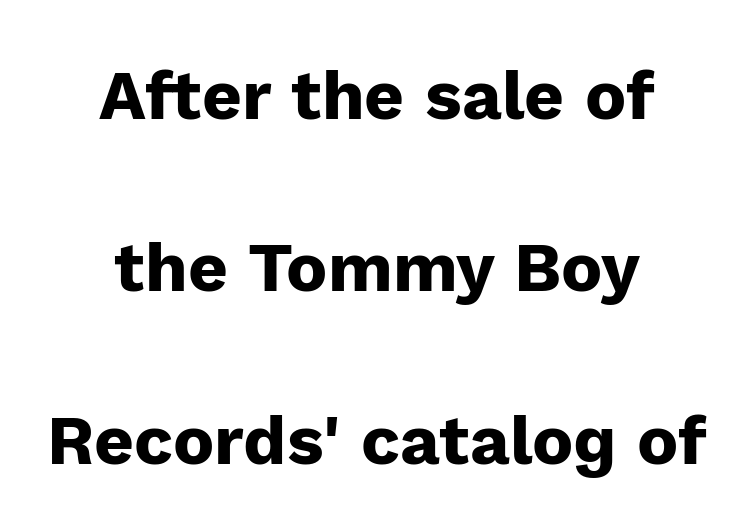
Q: Is the text bold? A: Yes.
Q: Is the text italic (slanted)? A: No, it is upright.
Q: Is the typeface a serif or a sans-serif typeface? A: Sans-serif.
Q: Is the text underlined? A: No.
Q: How is the paragraph aligned? A: Centered.
Q: Is the spacing between letters normal or unusually wide? A: Normal.
Q: Is the spacing between lines tight, normal or loose? A: Loose.
Q: Width (condensed, normal, or wide)? A: Normal.
Q: Stroke contrast? A: Low.
Q: x-height? A: Medium.
Q: Monospaced? A: No.
